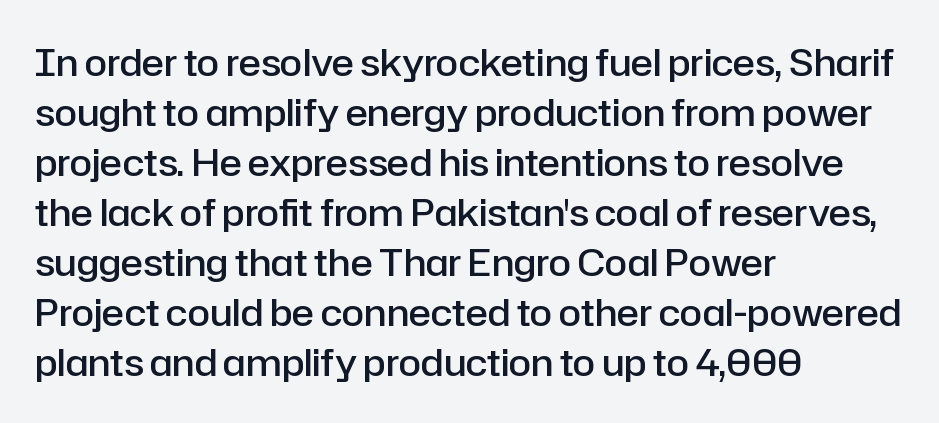
Q: Is the text bold? A: Semi-bold.
Q: Is the text italic (slanted)? A: No, it is upright.
Q: Is the typeface a serif or a sans-serif typeface? A: Sans-serif.
Q: Is the text underlined? A: No.
Q: How is the paragraph aligned? A: Left-aligned.
Q: Is the spacing between letters normal or unusually wide? A: Normal.
Q: Is the spacing between lines tight, normal or loose? A: Normal.
Q: Width (condensed, normal, or wide)? A: Normal.
Q: Stroke contrast? A: Low.
Q: x-height? A: Medium.
Q: Monospaced? A: No.
